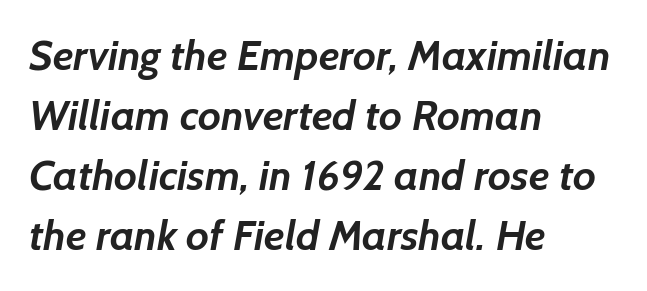
Q: Is the text bold? A: Yes.
Q: Is the typeface a serif or a sans-serif typeface? A: Sans-serif.
Q: Is the text underlined? A: No.
Q: How is the paragraph aligned? A: Left-aligned.
Q: Is the spacing between letters normal or unusually wide? A: Normal.
Q: Is the spacing between lines tight, normal or loose? A: Normal.
Q: Width (condensed, normal, or wide)? A: Normal.
Q: Stroke contrast? A: Low.
Q: x-height? A: Medium.
Q: Monospaced? A: No.
